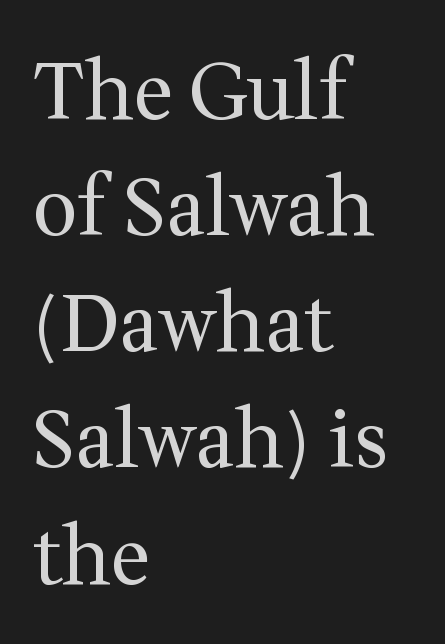
{"serif": "yes", "italic": "no", "bold": "no", "weight": "regular", "width": "normal", "stroke_contrast": "medium", "x_height": "medium", "monospaced": "no", "underline": "no", "align": "left", "line_spacing": "normal", "line_spacing_ratio": 1.47, "letter_spacing": "normal", "letter_spacing_em": 0.0, "glyph_px": 79}
